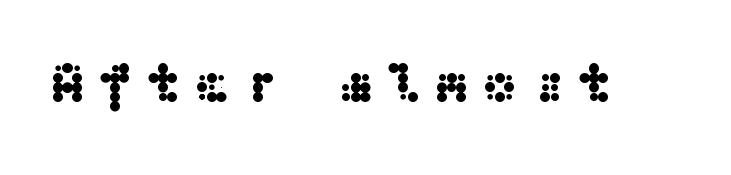
Notice how the stems are strictly vertical — no italics here. The designer went with a sans here, leaving each stem footless. The glyphs are unaccompanied by any horizontal stroke below them.
